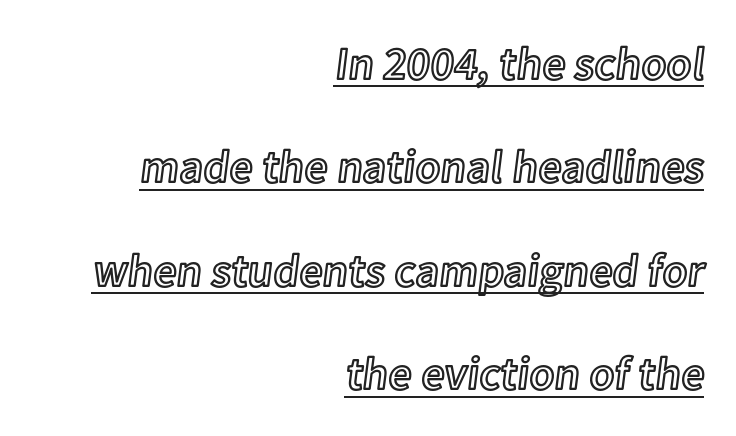
You could not count columns in this text — the font is proportionally spaced. Vertically, the passage feels expansive, rows floating well apart. The typesetter chose a ragged-left arrangement here. No extra tracking has been applied to these lines. You can see a thin bar hugging the bottom of the glyphs.
